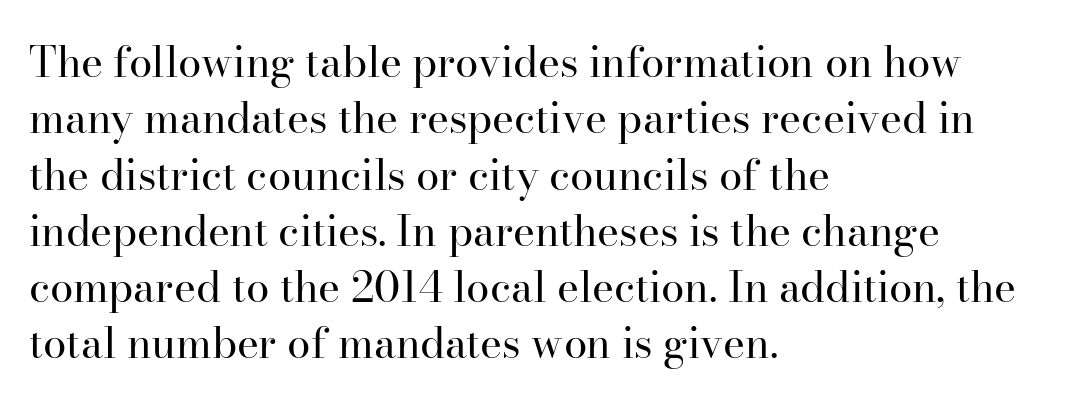
The glyphs in this specimen are seriffed. The gap between lines stays unmarked. These glyphs show unthickened strokes, regular width or finer. Tracking here is standard; glyphs follow each other at the usual distance.
